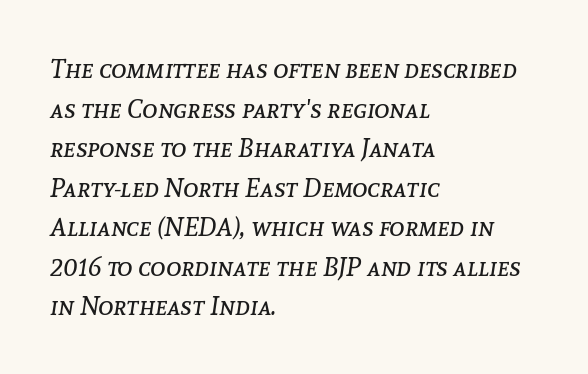
Q: Is the text bold? A: No.
Q: Is the text italic (slanted)? A: Yes, it leans right by about 8 degrees.
Q: Is the text underlined? A: No.
Q: How is the paragraph aligned? A: Left-aligned.
Q: Is the spacing between letters normal or unusually wide? A: Normal.
Q: Is the spacing between lines tight, normal or loose? A: Normal.
